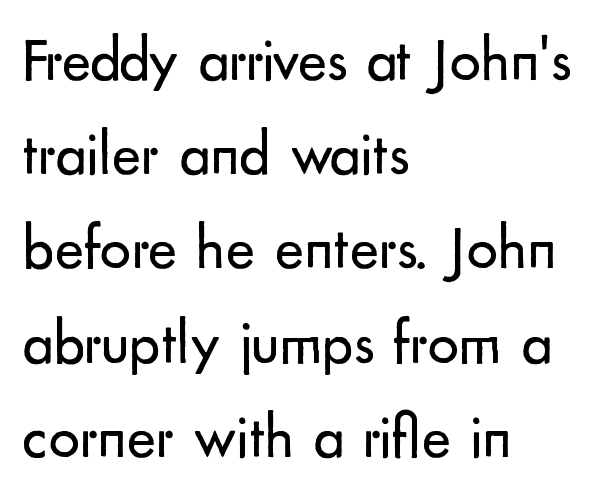
This sample uses a sans-serif face. Vertical strokes here are truly vertical. A typesetter would call this leading conventional body-copy spacing. The tracking reads as untouched default to a designer's eye. On a weight scale, this lands at 450 or below. The passage is arranged the way most books set body copy — flush left.
